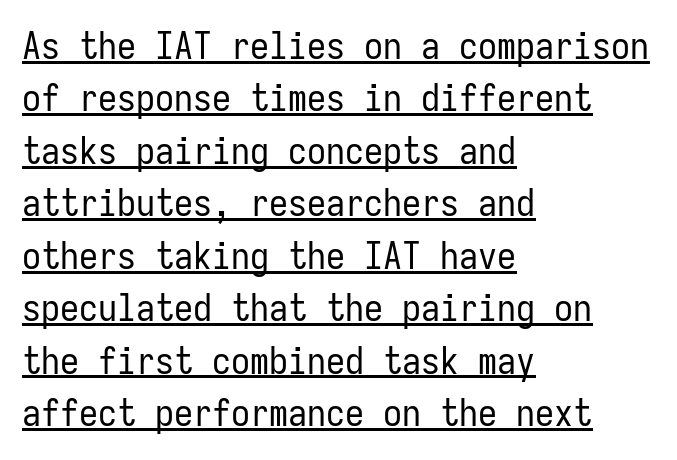
The image shows 38 px regular-weight, condensed sans-serif type, upright, monospaced; set left-aligned, normal line spacing (1.38x), normal letter spacing, underlined; low stroke contrast and a medium x-height.
